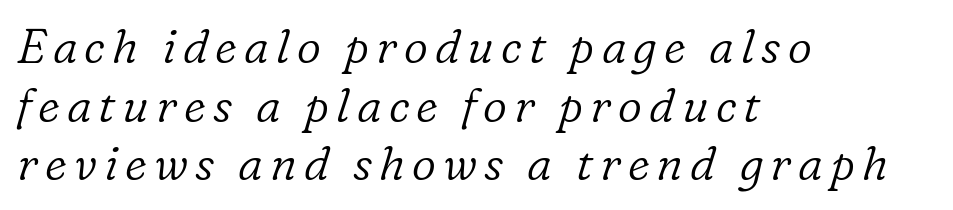
The image shows 47 px light serif type, italic (leaning right); set left-aligned, normal line spacing (1.25x), not underlined; low stroke contrast and a medium x-height.
